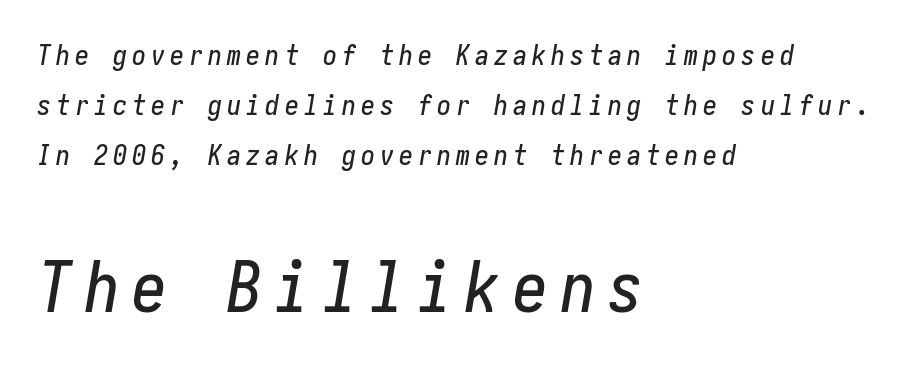
Which margin do the lines hug? The left one — the right edge is uneven. Type size steps up from the first block to the second. Beneath every word, the page is bare. The text carries the slant typical of an italic or oblique font.
